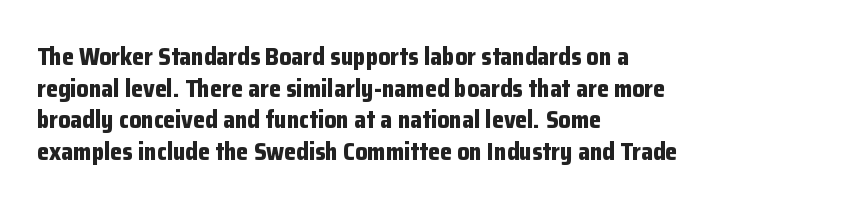
The image shows 24 px bold type, upright; set left-aligned, normal line spacing (1.32x), normal letter spacing, not underlined.
